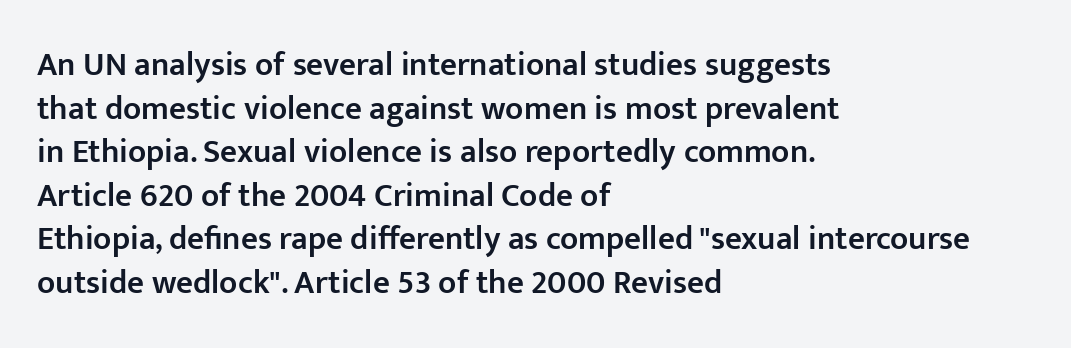
Q: Is the text bold? A: Semi-bold.
Q: Is the text italic (slanted)? A: No, it is upright.
Q: Is the typeface a serif or a sans-serif typeface? A: Sans-serif.
Q: Is the text underlined? A: No.
Q: How is the paragraph aligned? A: Left-aligned.
Q: Is the spacing between letters normal or unusually wide? A: Normal.
Q: Is the spacing between lines tight, normal or loose? A: Normal.
Q: Width (condensed, normal, or wide)? A: Normal.
Q: Stroke contrast? A: Low.
Q: x-height? A: Medium.
Q: Monospaced? A: No.
